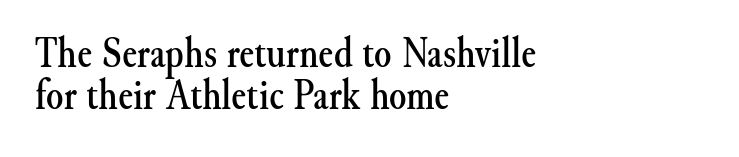
Q: Is the text italic (slanted)? A: No, it is upright.
Q: Is the typeface a serif or a sans-serif typeface? A: Serif.
Q: Is the text underlined? A: No.
Q: How is the paragraph aligned? A: Left-aligned.
Q: Is the spacing between letters normal or unusually wide? A: Normal.
Q: Is the spacing between lines tight, normal or loose? A: Tight.
Q: Width (condensed, normal, or wide)? A: Normal.
Q: Stroke contrast? A: Medium.
Q: x-height? A: Small.
Q: Monospaced? A: No.
